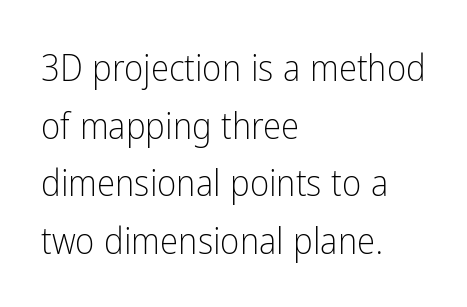
{"serif": "no", "italic": "no", "bold": "no", "weight": "light", "width": "condensed", "stroke_contrast": "low", "x_height": "medium", "monospaced": "no", "underline": "no", "align": "left", "line_spacing": "normal", "line_spacing_ratio": 1.56, "letter_spacing": "normal", "letter_spacing_em": 0.0, "glyph_px": 37}
